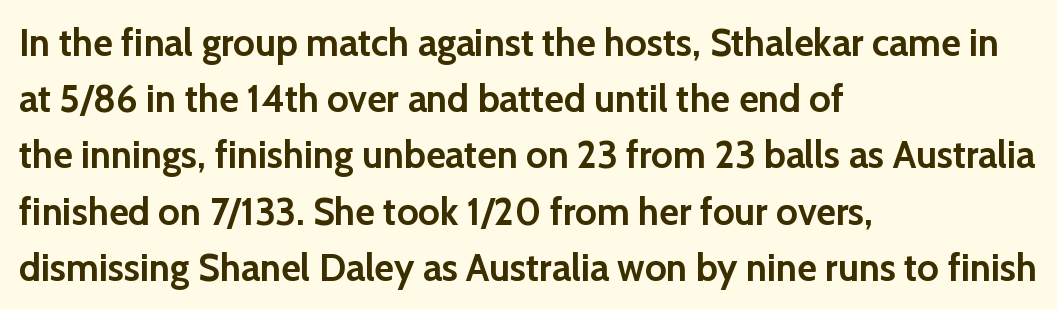
The image shows 38 px semibold sans-serif type, upright; set left-aligned, normal line spacing (1.48x), normal letter spacing, not underlined; low stroke contrast and a medium x-height.
